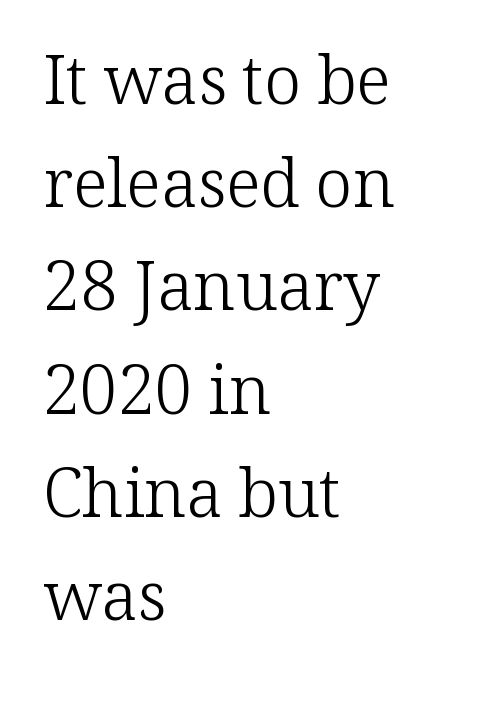
{"serif": "yes", "italic": "no", "bold": "no", "weight": "light", "width": "normal", "stroke_contrast": "low", "x_height": "medium", "monospaced": "no", "underline": "no", "align": "left", "line_spacing": "normal", "line_spacing_ratio": 1.54, "letter_spacing": "normal", "letter_spacing_em": 0.0, "glyph_px": 67}
